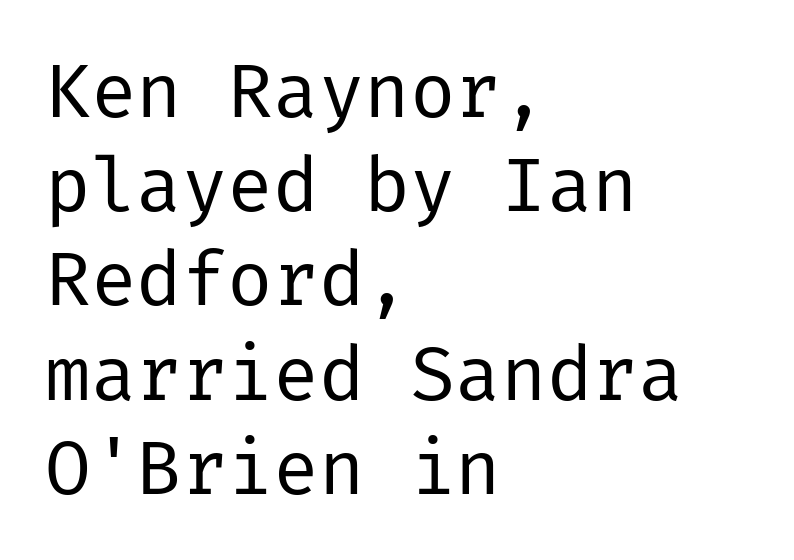
Font category for this specimen: sans-serif. The strip under each line holds only bare page. Short note: letters normally spaced. Ordinary non-slanted type is in use. Is the stroke heavy? The answer is a plain regular-or-lighter. This rendering uses left alignment, leaving the right contour irregular.
